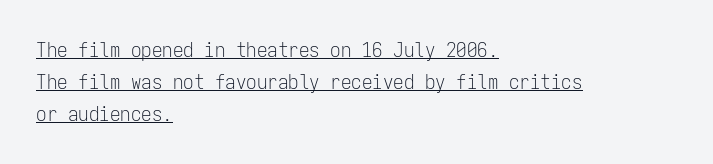
{"italic": "no", "bold": "no", "underline": "yes", "align": "left", "line_spacing": "normal", "line_spacing_ratio": 1.53, "letter_spacing": "normal", "letter_spacing_em": 0.0, "glyph_px": 21}
